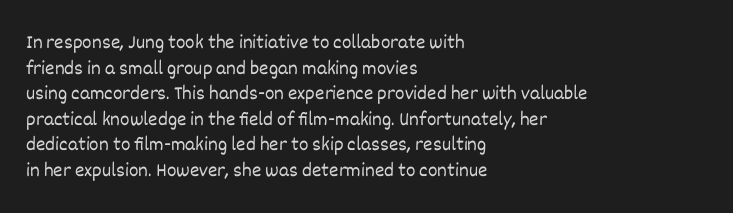
The image shows 20 px text type, upright; set left-aligned, normal line spacing (1.28x), normal letter spacing, not underlined.
